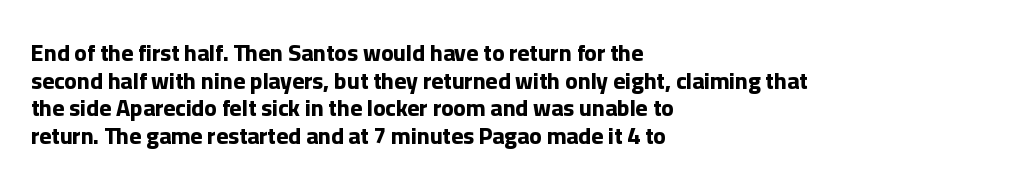
The letters stand upright; this is a roman face. Each word holds together tightly as a unit, with standard inter-letter gaps. Underline: absent. Notice how thick the strokes are: this is what a full bold looks like. The setting favours the left margin, as ordinary paragraphs usually do.
